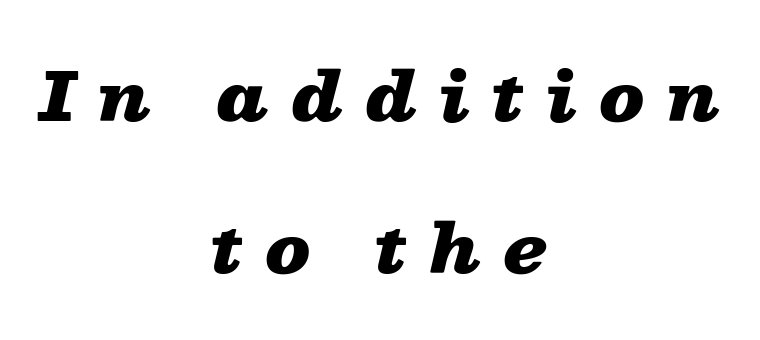
{"italic": "yes", "lean": "right", "slant_degrees": 13, "bold": "yes", "weight": "heavy", "width": "wide", "stroke_contrast": "low", "x_height": "medium", "monospaced": "no", "underline": "no", "align": "center", "line_spacing": "loose", "line_spacing_ratio": 2.3, "letter_spacing": "wide", "letter_spacing_em": 0.34, "glyph_px": 66}
